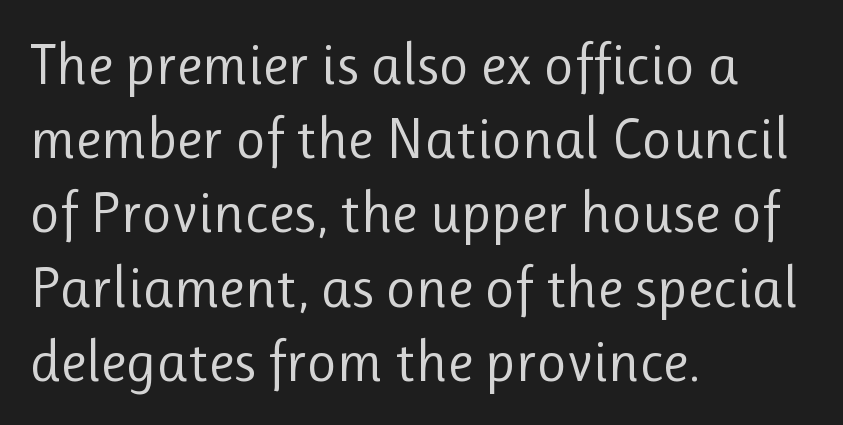
Q: Is the text bold? A: No.
Q: Is the text italic (slanted)? A: No, it is upright.
Q: Is the typeface a serif or a sans-serif typeface? A: Sans-serif.
Q: Is the text underlined? A: No.
Q: How is the paragraph aligned? A: Left-aligned.
Q: Is the spacing between letters normal or unusually wide? A: Normal.
Q: Is the spacing between lines tight, normal or loose? A: Normal.
Q: Width (condensed, normal, or wide)? A: Normal.
Q: Stroke contrast? A: Low.
Q: x-height? A: Medium.
Q: Monospaced? A: No.
